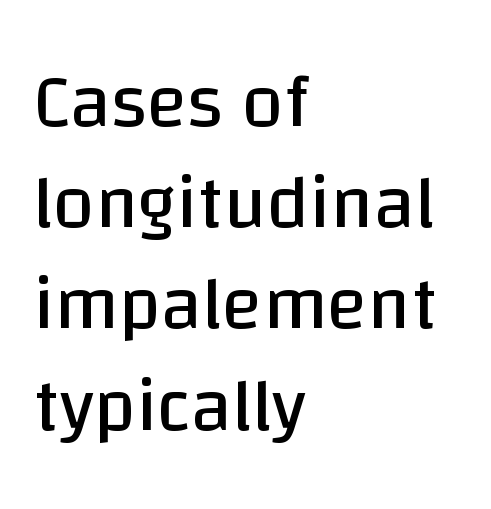
The image shows 75 px regular-weight sans-serif type, upright; set left-aligned, normal line spacing (1.35x), normal letter spacing, not underlined; low stroke contrast and a large x-height.
